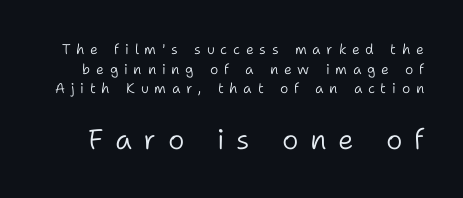
{"serif": "no", "italic": "no", "bold": "no", "weight": "light", "width": "normal", "stroke_contrast": "low", "x_height": "medium", "monospaced": "no", "underline": "no", "line_spacing": "normal", "line_spacing_ratio": 1.4, "letter_spacing": "wide", "letter_spacing_em": 0.41, "larger_block": "second", "size_ratio": 2.0, "glyph_px": 28}
